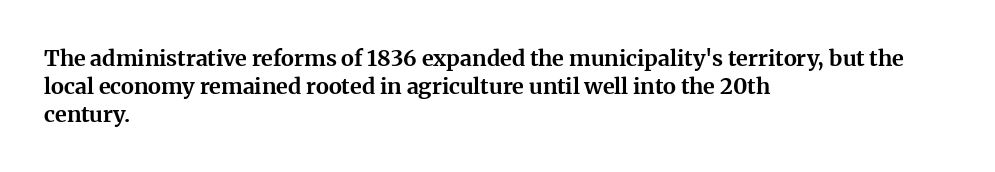
{"italic": "no", "bold": "yes", "underline": "no", "align": "left", "line_spacing": "normal", "line_spacing_ratio": 1.27, "letter_spacing": "normal", "letter_spacing_em": 0.0, "glyph_px": 22}
